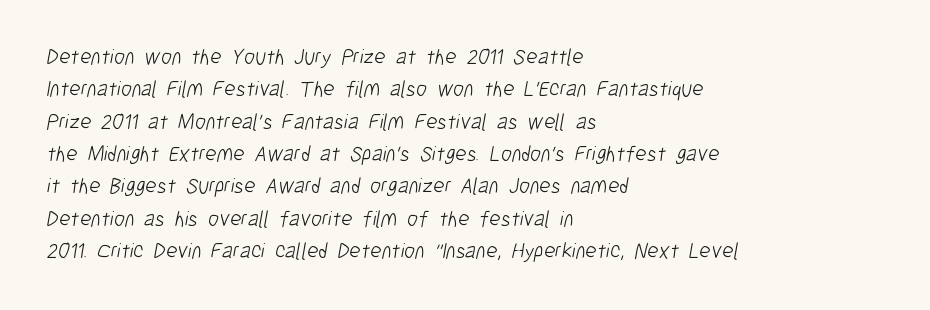
The image shows 22 px text type; set left-aligned, normal line spacing (1.47x), normal letter spacing, not underlined.
